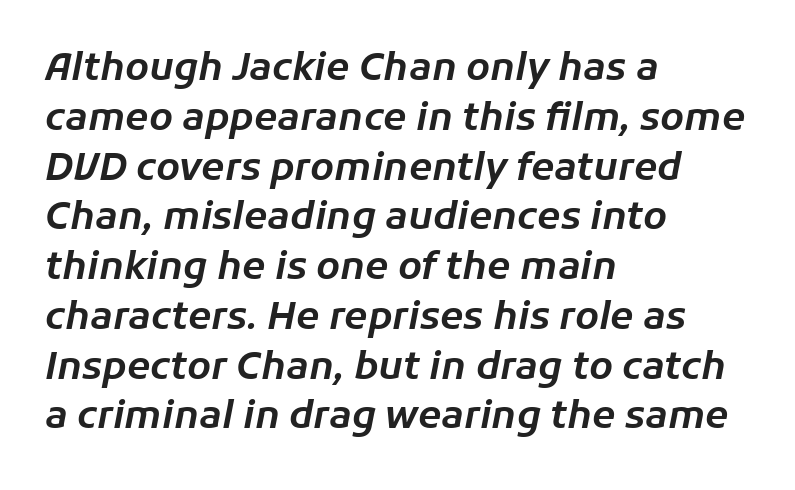
{"italic": "yes", "lean": "right", "slant_degrees": 11, "width": "normal", "stroke_contrast": "low", "x_height": "medium", "monospaced": "no", "underline": "no", "align": "left", "line_spacing": "normal", "line_spacing_ratio": 1.31, "letter_spacing": "normal", "letter_spacing_em": 0.0, "glyph_px": 38}
